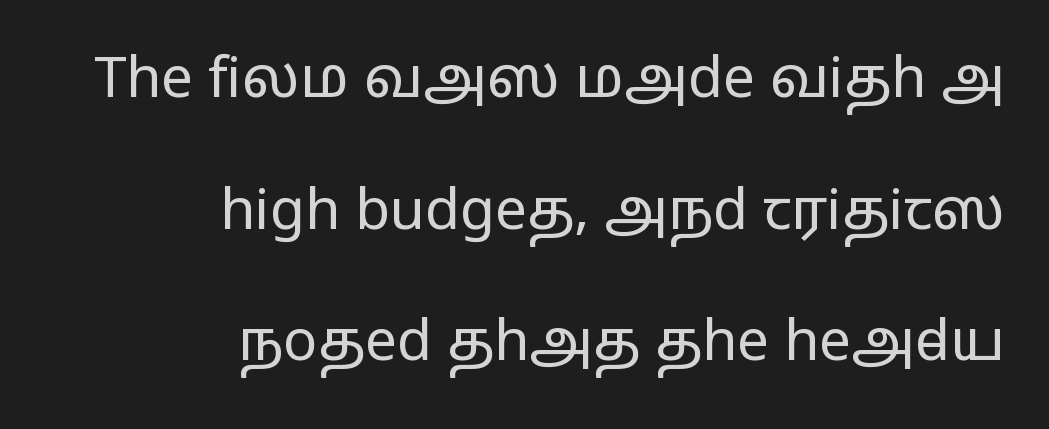
Rows of type keep a wide berth in the vertical direction. Characters remain perfectly vertical along every line. Students, note that the glyphs here touch the page at normal intervals. This sample has the flowing, uneven cadence of proportional lettering.
